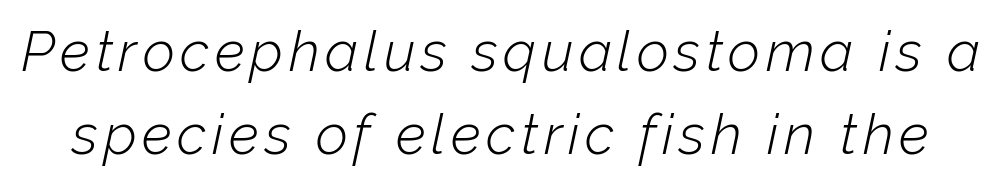
You could not count columns in this text — the font is proportionally spaced. The axis of the letterforms is tilted away from vertical. This rendering features lettering with no underline. Is this a heavy cut? Hardly; it is regular or lighter. Reading down the column, the eye jumps a familiar distance to each next line.
